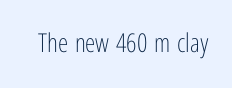
A roman cut, with each character standing at attention. Decoration check: the copy has no underline. The gaps between neighbouring characters are ordinary and unremarkable. Bold? No — there's no thickening of the strokes.
